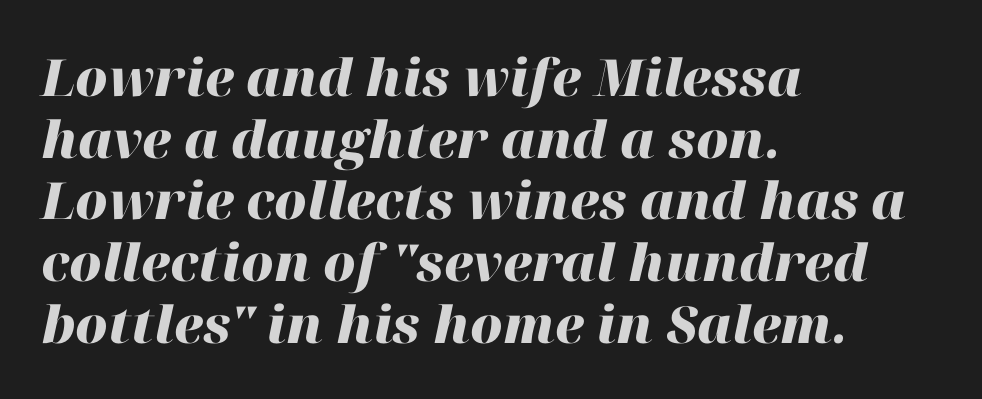
Q: Is the text bold? A: Yes.
Q: Is the text italic (slanted)? A: Yes, it leans right by about 12 degrees.
Q: Is the text underlined? A: No.
Q: How is the paragraph aligned? A: Left-aligned.
Q: Is the spacing between letters normal or unusually wide? A: Normal.
Q: Width (condensed, normal, or wide)? A: Normal.
Q: Stroke contrast? A: High.
Q: x-height? A: Medium.
Q: Monospaced? A: No.
